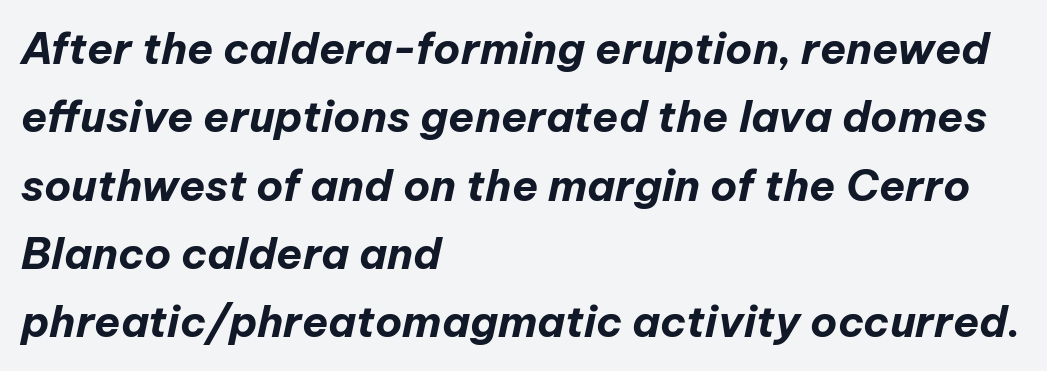
One glance says typical: line gaps are just what's usual. Note the varied advance widths — an 'i' is clearly narrower than an 'm'. This rendering leaves character spacing at its baseline value. How heavy is the stroke? Heavy — this is a bold. Descenders hang freely into open space.
